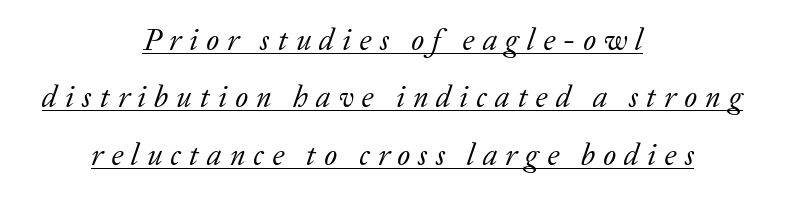
{"serif": "yes", "italic": "yes", "lean": "right", "slant_degrees": 20, "bold": "no", "weight": "regular", "width": "normal", "stroke_contrast": "low", "x_height": "medium", "monospaced": "no", "underline": "yes", "align": "center", "line_spacing": "loose", "line_spacing_ratio": 1.91, "letter_spacing": "wide", "letter_spacing_em": 0.27, "glyph_px": 30}
